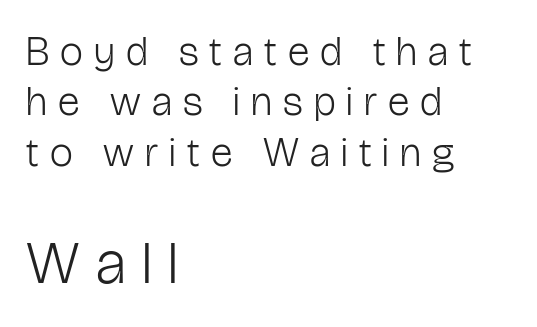
The image shows 61 px light, condensed sans-serif type, upright; set left-aligned, line spacing 1.23x, unusually wide letter spacing (+0.27 em), not underlined; the second (bottom) block is 1.49x larger; low stroke contrast and a medium x-height.
